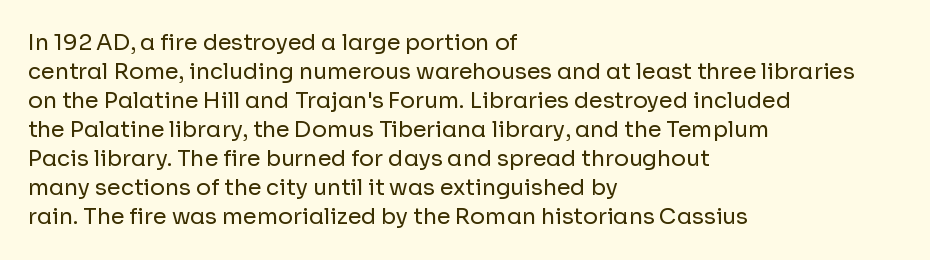
The image shows 22 px text type, upright; set left-aligned, normal line spacing (1.32x), normal letter spacing, not underlined.
